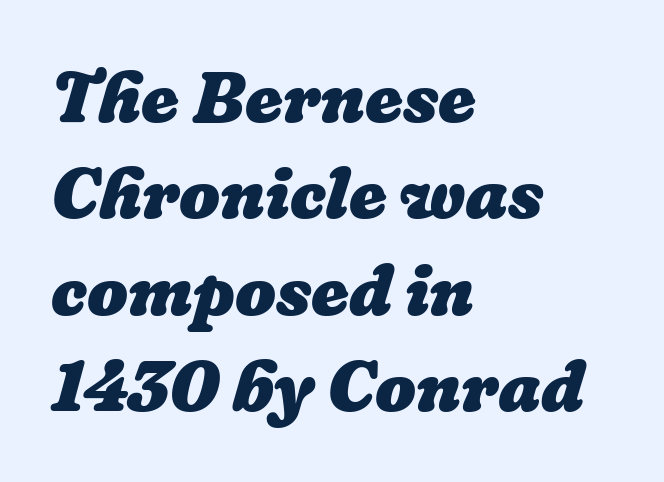
Words appear dense and cohesive because spacing is normal. Typeset ragged right — the left edge is the straight one. The string is rendered with underlining switched off. Students, observe: this is what conventionally led text looks like.
